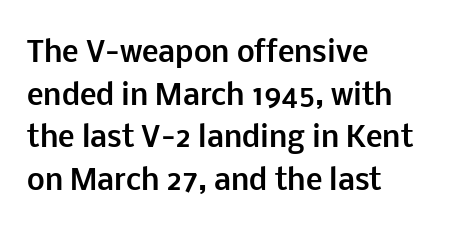
Q: Is the text bold? A: Yes.
Q: Is the text italic (slanted)? A: No, it is upright.
Q: Is the typeface a serif or a sans-serif typeface? A: Sans-serif.
Q: Is the text underlined? A: No.
Q: How is the paragraph aligned? A: Left-aligned.
Q: Is the spacing between letters normal or unusually wide? A: Normal.
Q: Is the spacing between lines tight, normal or loose? A: Normal.
Q: Width (condensed, normal, or wide)? A: Normal.
Q: Stroke contrast? A: Low.
Q: x-height? A: Medium.
Q: Monospaced? A: No.
